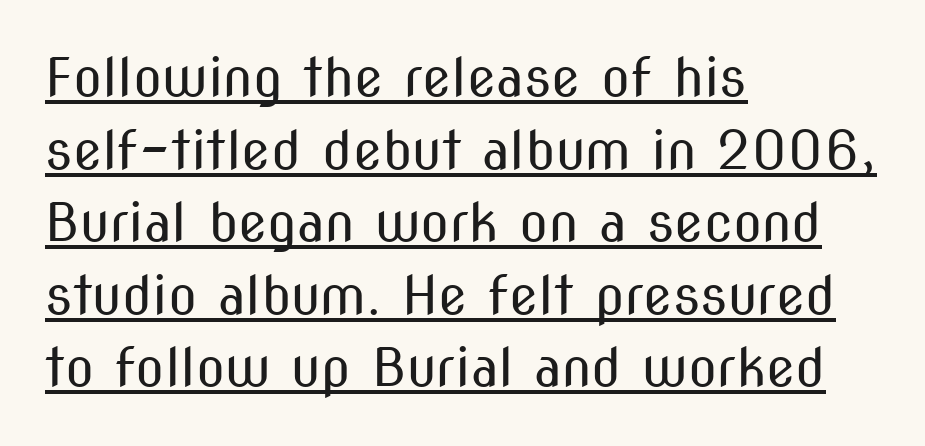
Q: Is the text bold? A: No.
Q: Is the text italic (slanted)? A: No, it is upright.
Q: Is the typeface a serif or a sans-serif typeface? A: Sans-serif.
Q: Is the text underlined? A: Yes.
Q: How is the paragraph aligned? A: Left-aligned.
Q: Is the spacing between letters normal or unusually wide? A: Normal.
Q: Is the spacing between lines tight, normal or loose? A: Normal.
Q: Width (condensed, normal, or wide)? A: Condensed.
Q: Stroke contrast? A: Medium.
Q: x-height? A: Medium.
Q: Monospaced? A: No.
